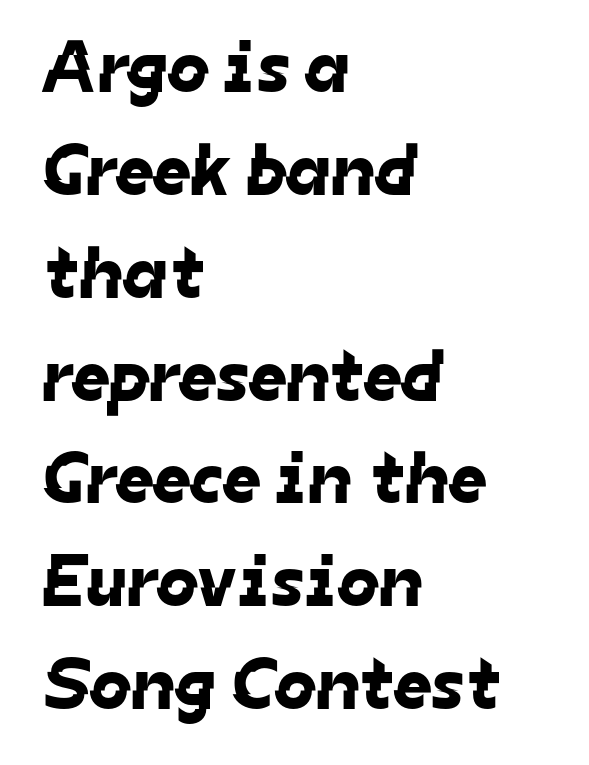
{"serif": "no", "width": "normal", "stroke_contrast": "low", "x_height": "medium", "monospaced": "no", "underline": "no", "align": "left", "line_spacing": "normal", "line_spacing_ratio": 1.39, "letter_spacing": "normal", "letter_spacing_em": 0.0, "glyph_px": 74}
